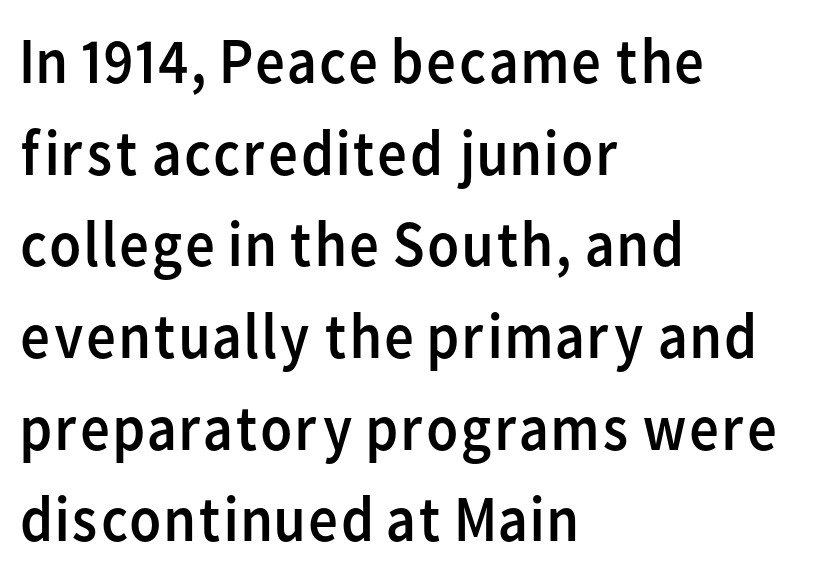
{"serif": "no", "italic": "no", "bold": "no", "weight": "regular", "width": "normal", "stroke_contrast": "low", "x_height": "medium", "monospaced": "no", "underline": "no", "align": "left", "line_spacing": "normal", "line_spacing_ratio": 1.41, "letter_spacing": "normal", "letter_spacing_em": 0.0, "glyph_px": 65}
